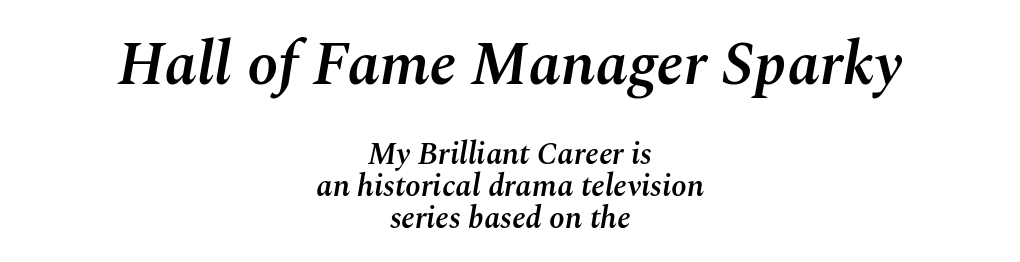
Looks like regular typesetting: each glyph gets only the width it needs. Visually the block forms a symmetrical silhouette, jagged on both flanks. Baseline-to-baseline distance is barely more than the letter height. The letters are semibold — heavier than regular but short of a full bold.
